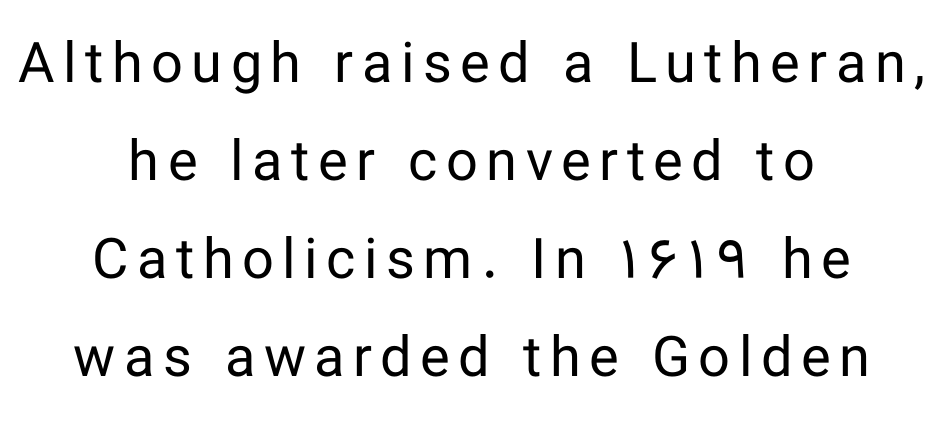
Type without underlining. Note the varied advance widths — an 'i' is clearly narrower than an 'm'. Look at the bottom of the vertical strokes: they stop flat, with no serifs. The font is comparable to plain body text, perhaps lighter.
